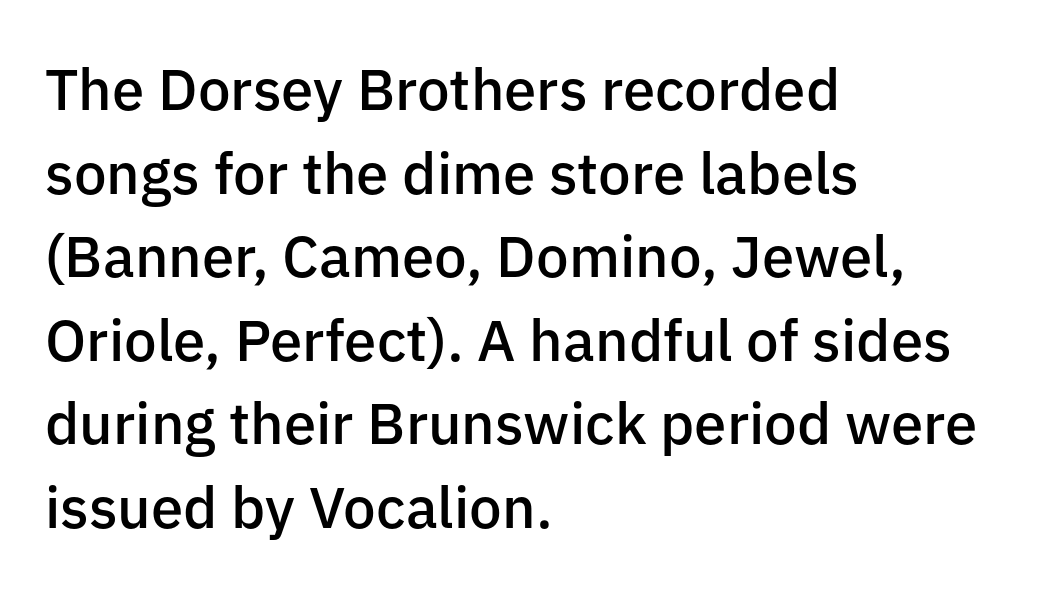
The image shows 58 px semibold sans-serif type, upright; set left-aligned, normal line spacing (1.44x), normal letter spacing, not underlined; low stroke contrast and a medium x-height.
